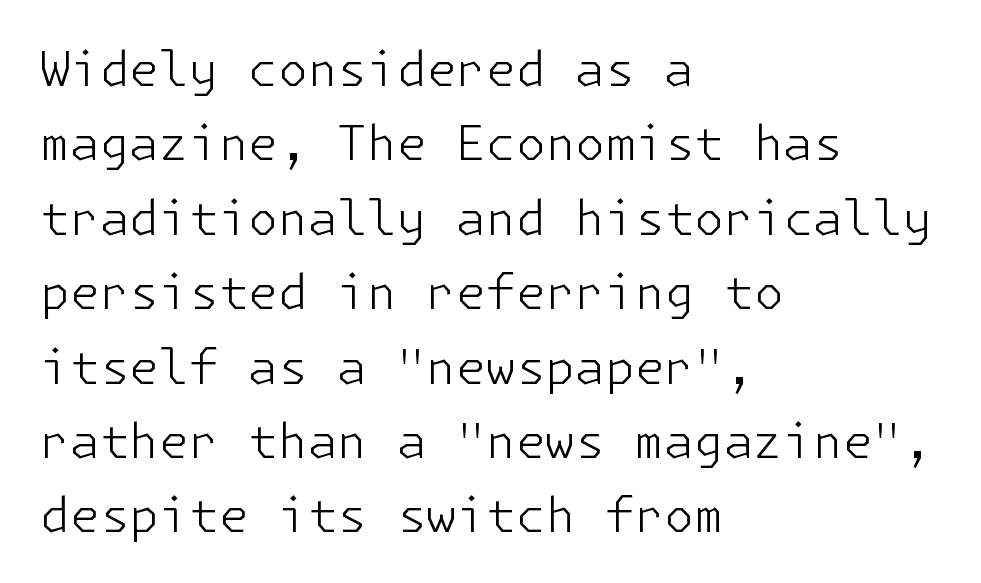
{"serif": "no", "italic": "no", "bold": "no", "weight": "light", "width": "normal", "stroke_contrast": "low", "x_height": "medium", "underline": "no", "align": "left", "line_spacing": "normal", "line_spacing_ratio": 1.55, "letter_spacing": "normal", "letter_spacing_em": 0.0, "glyph_px": 48}
